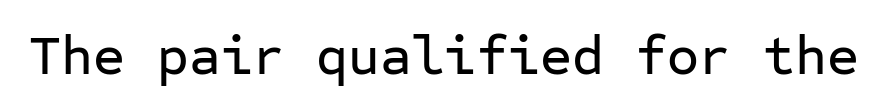
{"serif": "no", "italic": "no", "width": "normal", "stroke_contrast": "low", "x_height": "medium", "monospaced": "yes", "underline": "no", "letter_spacing": "normal", "letter_spacing_em": 0.0, "glyph_px": 55}
